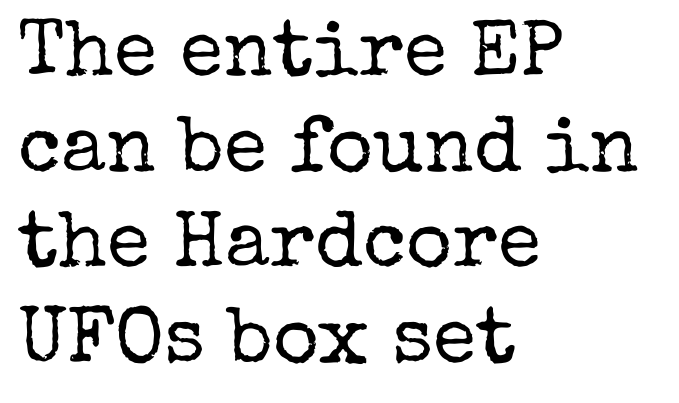
{"serif": "yes", "italic": "no", "bold": "no", "weight": "regular", "width": "normal", "stroke_contrast": "low", "x_height": "medium", "monospaced": "no", "underline": "no", "align": "left", "line_spacing_ratio": 1.21, "letter_spacing": "normal", "letter_spacing_em": 0.0, "glyph_px": 79}
